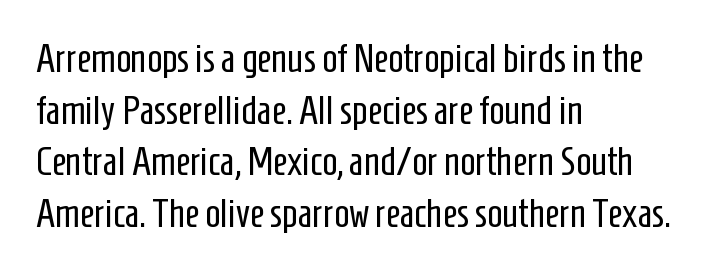
When letters stand straight like this, we call the style roman or upright. The passage shown is typeset with a sans-serif family. The rendering keeps characters at their native spacing. The paragraph has a hard left edge and a soft right edge. Spacing verdict: proportional, widths tailored to each character. A quiet, ordinary-to-light weight characterises the typeface.
